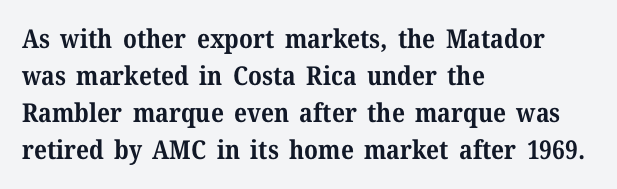
Q: Is the text bold? A: Yes.
Q: Is the text italic (slanted)? A: No, it is upright.
Q: Is the text underlined? A: No.
Q: How is the paragraph aligned? A: Left-aligned.
Q: Is the spacing between letters normal or unusually wide? A: Normal.
Q: Is the spacing between lines tight, normal or loose? A: Normal.
